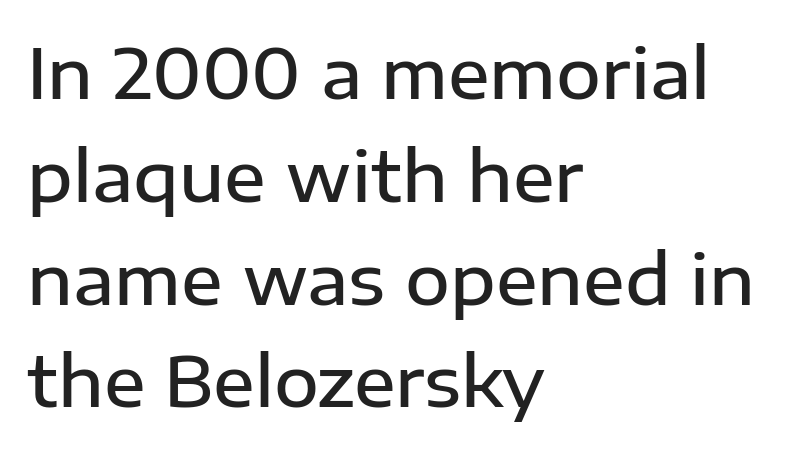
You could not count columns in this text — the font is proportionally spaced. This is roman type, the default non-slanted kind. Each letter's strokes conclude bluntly, with no projecting serifs. The rendering keeps characters at their native spacing. Caption: semibold face, moderately heavy strokes.
